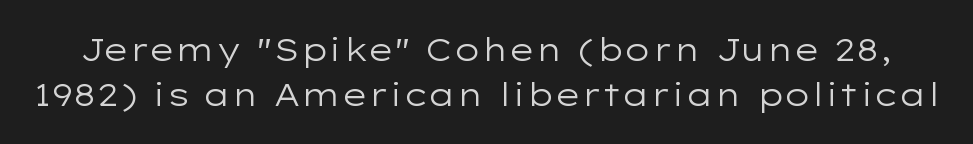
The image shows 31 px regular-weight, wide sans-serif type, upright; set normal line spacing (1.45x), normal letter spacing, not underlined; low stroke contrast and a medium x-height.
